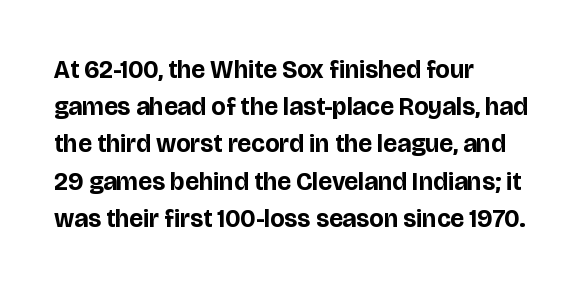
{"italic": "no", "bold": "yes", "underline": "no", "align": "left", "line_spacing": "normal", "line_spacing_ratio": 1.49, "letter_spacing": "normal", "letter_spacing_em": 0.0, "glyph_px": 25}
